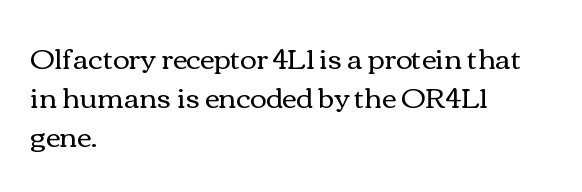
The letters sit at their default tracking, neither squeezed nor spread. Typeset ragged right — the left edge is the straight one. Just letters on the line, the space beneath them empty. Characters remain perfectly vertical along every line. The leading is moderate, giving the passage an even texture.
